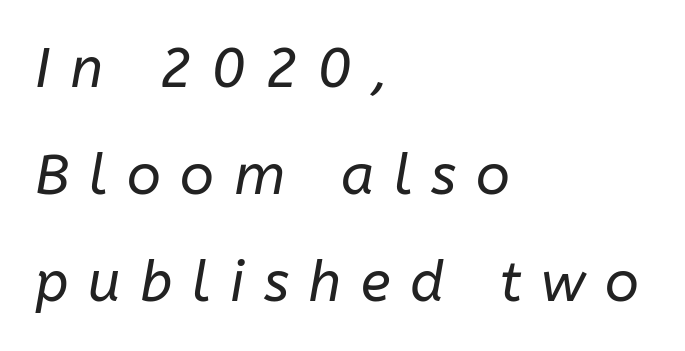
The image shows 56 px regular-weight type, italic (leaning right); set left-aligned, loose line spacing (1.91x), unusually wide letter spacing (+0.35 em), not underlined; low stroke contrast and a medium x-height.
